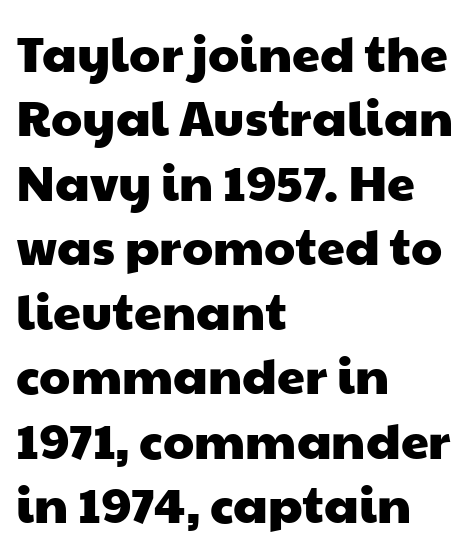
Caption: multi-line text, flush left, ragged right. Notice how descenders clear the ascenders below comfortably — that's standard leading. The letters carry no serifs — their stems end cleanly without finishing strokes. Plain, unruled lines of type. Tracking here is standard; glyphs follow each other at the usual distance. Think of a printed novel: that variable character pitch is what you see here.
